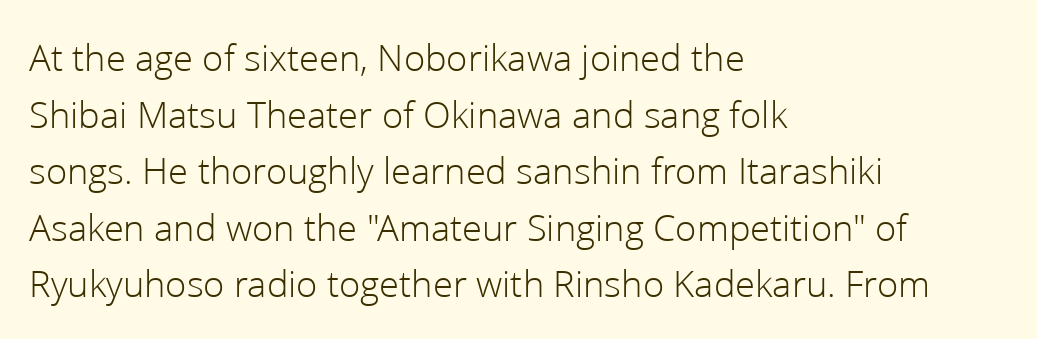
{"serif": "no", "italic": "no", "bold": "no", "weight": "light", "width": "normal", "stroke_contrast": "low", "x_height": "medium", "monospaced": "no", "underline": "no", "align": "left", "line_spacing": "normal", "line_spacing_ratio": 1.45, "letter_spacing": "normal", "letter_spacing_em": 0.0, "glyph_px": 39}
